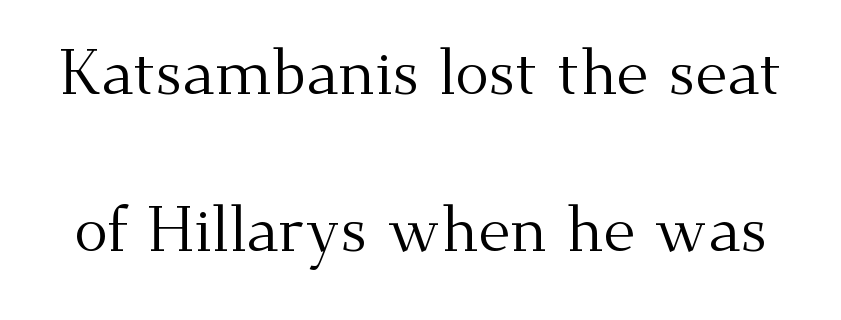
The image shows 63 px regular-weight serif type, upright; set loose line spacing (2.5x), normal letter spacing, not underlined; medium stroke contrast and a small x-height.
